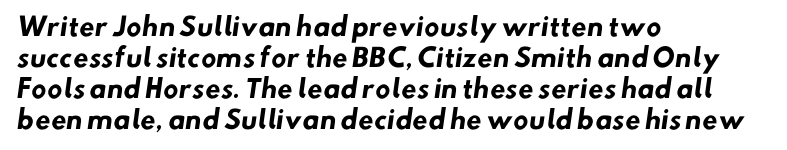
The image shows 25 px bold type; set left-aligned, line spacing 1.24x, normal letter spacing, not underlined.
